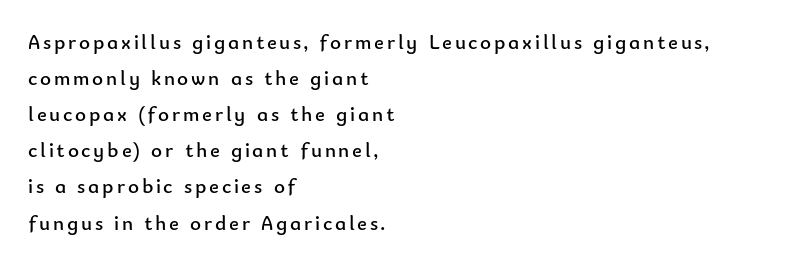
{"italic": "no", "bold": "no", "underline": "no", "align": "left", "line_spacing_ratio": 1.72, "glyph_px": 21}
